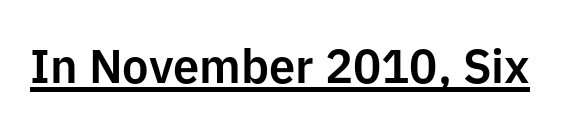
{"serif": "no", "italic": "no", "width": "normal", "stroke_contrast": "low", "x_height": "medium", "monospaced": "no", "underline": "yes", "letter_spacing": "normal", "letter_spacing_em": 0.0, "glyph_px": 47}
